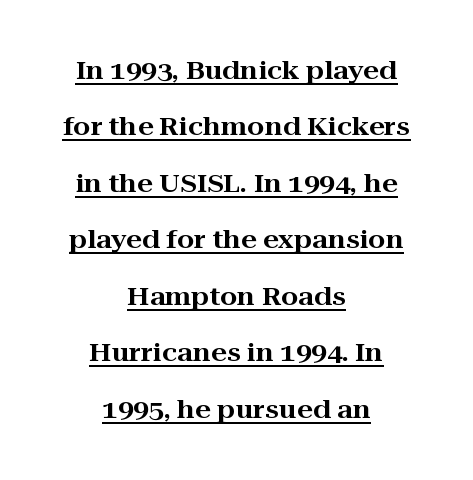
Q: Is the text italic (slanted)? A: No, it is upright.
Q: Is the text underlined? A: Yes.
Q: How is the paragraph aligned? A: Centered.
Q: Is the spacing between letters normal or unusually wide? A: Normal.
Q: Is the spacing between lines tight, normal or loose? A: Loose.
